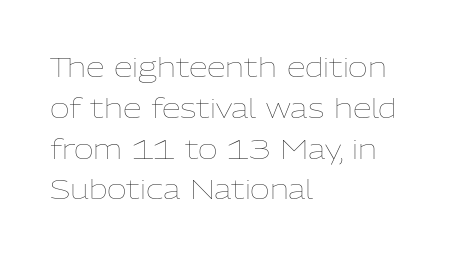
Q: Is the text bold? A: No.
Q: Is the text italic (slanted)? A: No, it is upright.
Q: Is the text underlined? A: No.
Q: How is the paragraph aligned? A: Left-aligned.
Q: Is the spacing between letters normal or unusually wide? A: Normal.
Q: Is the spacing between lines tight, normal or loose? A: Normal.
